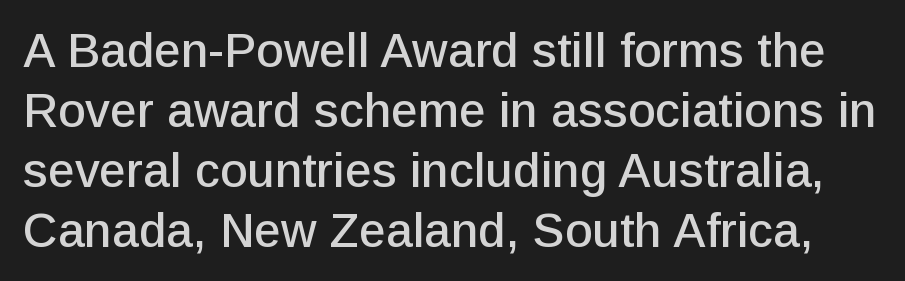
Q: Is the text italic (slanted)? A: No, it is upright.
Q: Is the typeface a serif or a sans-serif typeface? A: Sans-serif.
Q: Is the text underlined? A: No.
Q: Is the spacing between letters normal or unusually wide? A: Normal.
Q: Is the spacing between lines tight, normal or loose? A: Normal.
Q: Width (condensed, normal, or wide)? A: Normal.
Q: Stroke contrast? A: Low.
Q: x-height? A: Medium.
Q: Monospaced? A: No.
